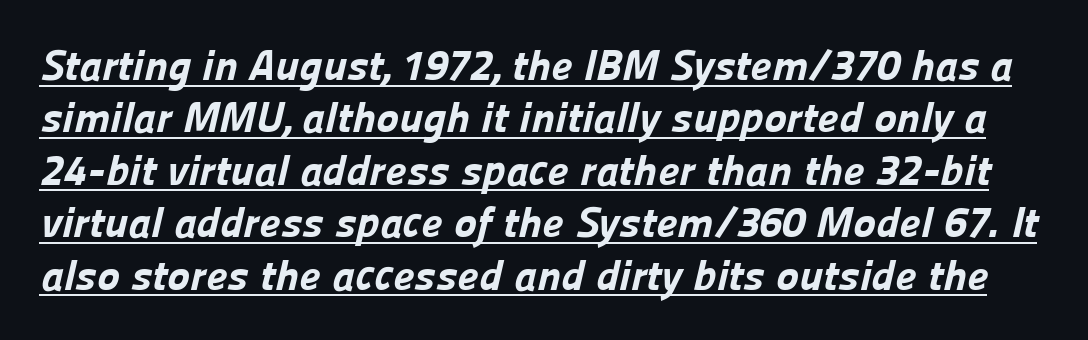
Q: Is the text bold? A: Yes.
Q: Is the typeface a serif or a sans-serif typeface? A: Sans-serif.
Q: Is the text underlined? A: Yes.
Q: Is the spacing between letters normal or unusually wide? A: Normal.
Q: Width (condensed, normal, or wide)? A: Normal.
Q: Stroke contrast? A: Low.
Q: x-height? A: Medium.
Q: Monospaced? A: No.
